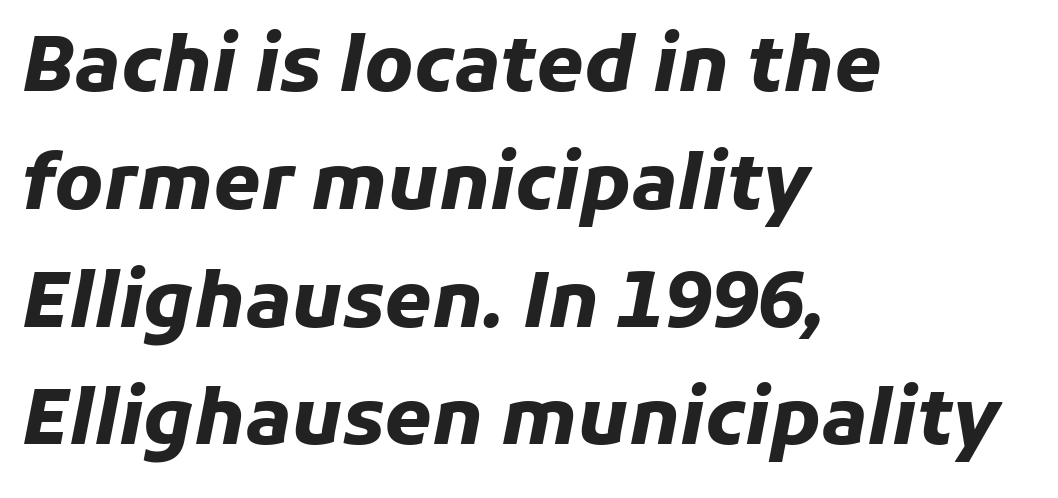
{"italic": "yes", "lean": "right", "slant_degrees": 11, "bold": "yes", "weight": "heavy", "width": "normal", "stroke_contrast": "low", "x_height": "medium", "monospaced": "no", "underline": "no", "align": "left", "line_spacing": "normal", "line_spacing_ratio": 1.55, "letter_spacing": "normal", "letter_spacing_em": 0.0, "glyph_px": 76}
